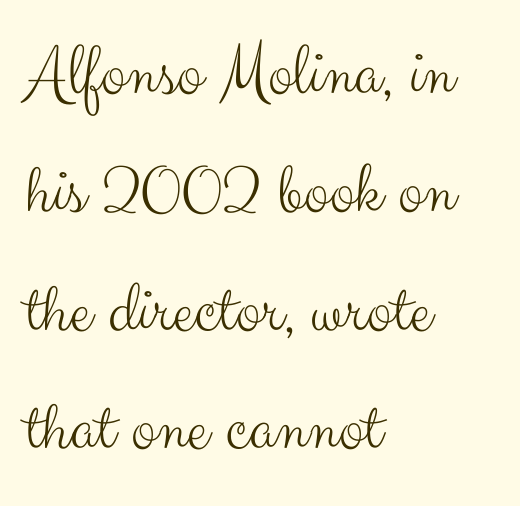
Serif or sans? Sans — the stroke terminals are bare. Underlining? Definitely not there. Compared with typical body copy, the letter spacing here is the same. Is this a fixed-width face? No — the glyphs have proportional, varying widths.
